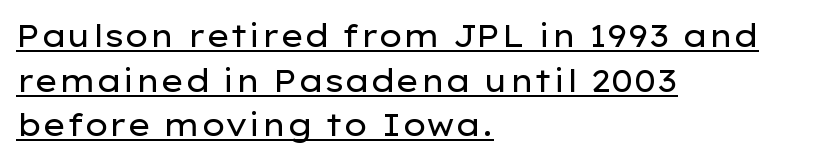
{"serif": "no", "italic": "no", "bold": "no", "weight": "regular", "width": "wide", "stroke_contrast": "low", "x_height": "medium", "monospaced": "no", "underline": "yes", "align": "left", "line_spacing": "normal", "line_spacing_ratio": 1.44, "letter_spacing": "normal", "letter_spacing_em": 0.0, "glyph_px": 31}
